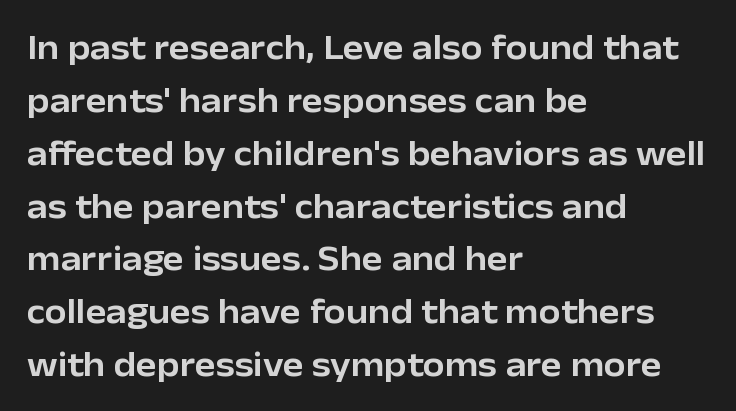
The image shows 35 px sans-serif type, upright; set left-aligned, normal line spacing (1.51x), normal letter spacing, not underlined; low stroke contrast and a medium x-height.
